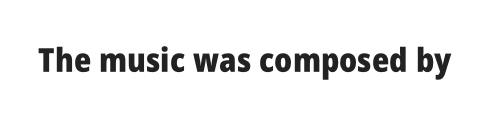
The font is running at its bold setting. It's the straight-up-and-down kind of type. Spacing between characters is what you'd get straight out of the box. The face used here is proportionally spaced, like ordinary book or web type. Nope, no serifs anywhere on these letters. Underline: absent.
